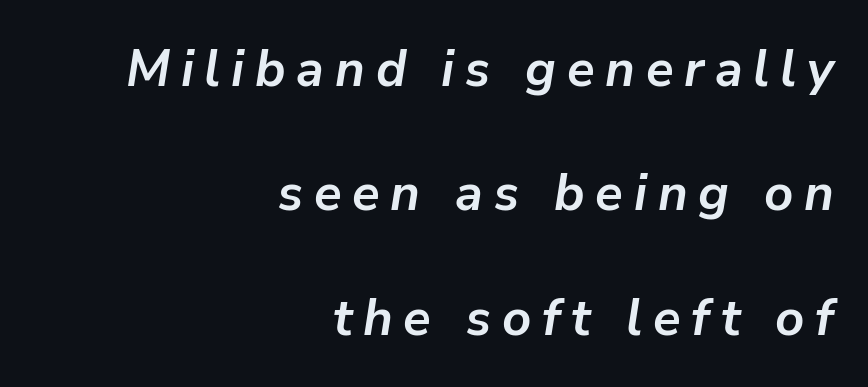
Q: Is the text bold? A: Yes.
Q: Is the text italic (slanted)? A: Yes, it leans right by about 9 degrees.
Q: Is the text underlined? A: No.
Q: How is the paragraph aligned? A: Right-aligned.
Q: Is the spacing between letters normal or unusually wide? A: Unusually wide.
Q: Is the spacing between lines tight, normal or loose? A: Loose.
Q: Width (condensed, normal, or wide)? A: Normal.
Q: Stroke contrast? A: Low.
Q: x-height? A: Medium.
Q: Monospaced? A: No.
